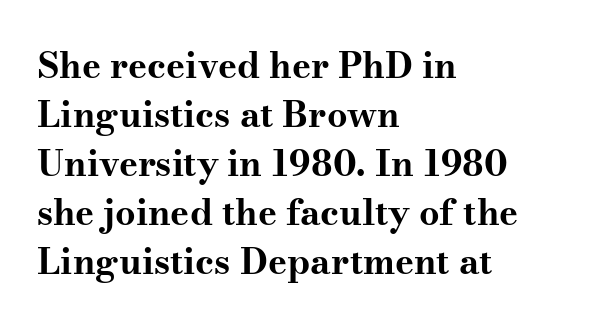
The image shows 36 px bold, wide serif type, upright; set left-aligned, normal line spacing (1.36x), normal letter spacing, not underlined; medium stroke contrast and a small x-height.
